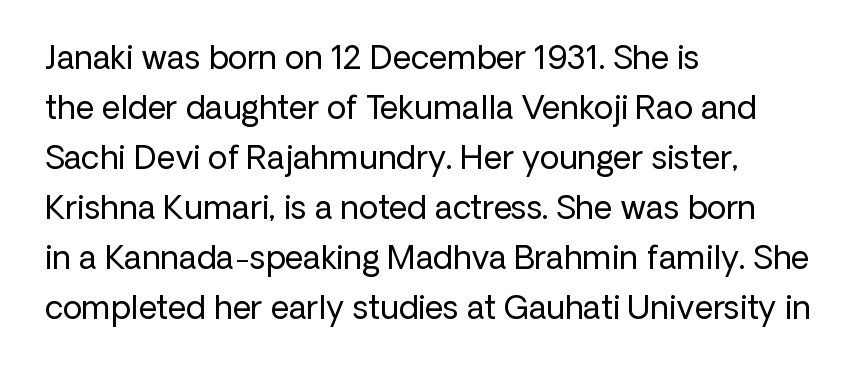
The image shows 32 px regular-weight sans-serif type, upright; set left-aligned, normal line spacing (1.56x), normal letter spacing, not underlined; low stroke contrast and a medium x-height.
